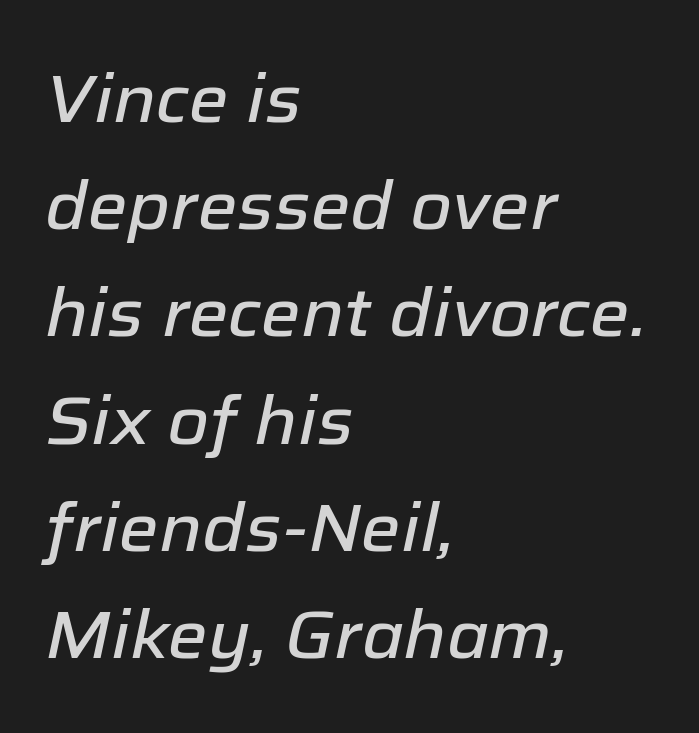
{"italic": "yes", "lean": "right", "slant_degrees": 12, "width": "normal", "stroke_contrast": "low", "x_height": "medium", "monospaced": "no", "underline": "no", "align": "left", "line_spacing": "normal", "line_spacing_ratio": 1.6, "letter_spacing": "normal", "letter_spacing_em": 0.0, "glyph_px": 67}
